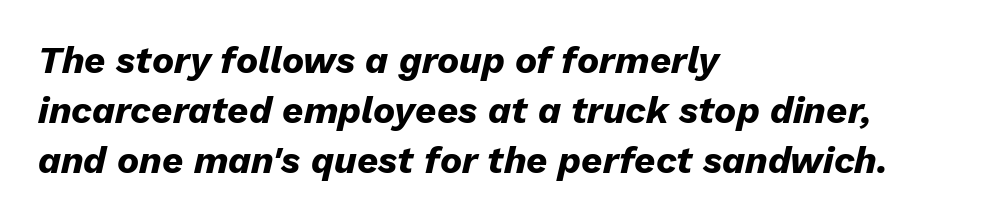
Q: Is the text bold? A: Yes.
Q: Is the text italic (slanted)? A: Yes, it leans right by about 13 degrees.
Q: Is the text underlined? A: No.
Q: How is the paragraph aligned? A: Left-aligned.
Q: Is the spacing between letters normal or unusually wide? A: Normal.
Q: Is the spacing between lines tight, normal or loose? A: Normal.
Q: Width (condensed, normal, or wide)? A: Normal.
Q: Stroke contrast? A: Low.
Q: x-height? A: Medium.
Q: Monospaced? A: No.
